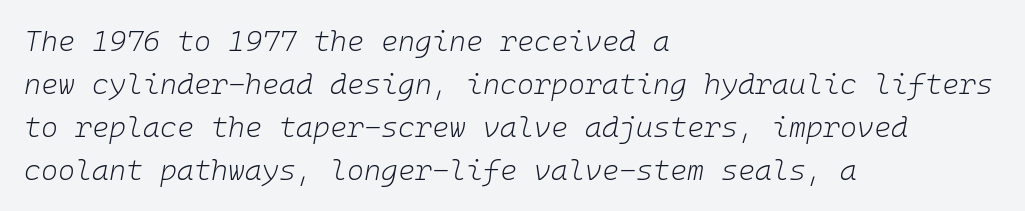
Spacing verdict: monospaced, one width for all characters. The face used here has a pronounced slope to its letters. The rendering uses a moderate line-height, typical for paragraphs. A bare baseline throughout the passage. Counters stay open thanks to moderate or lighter strokes.
